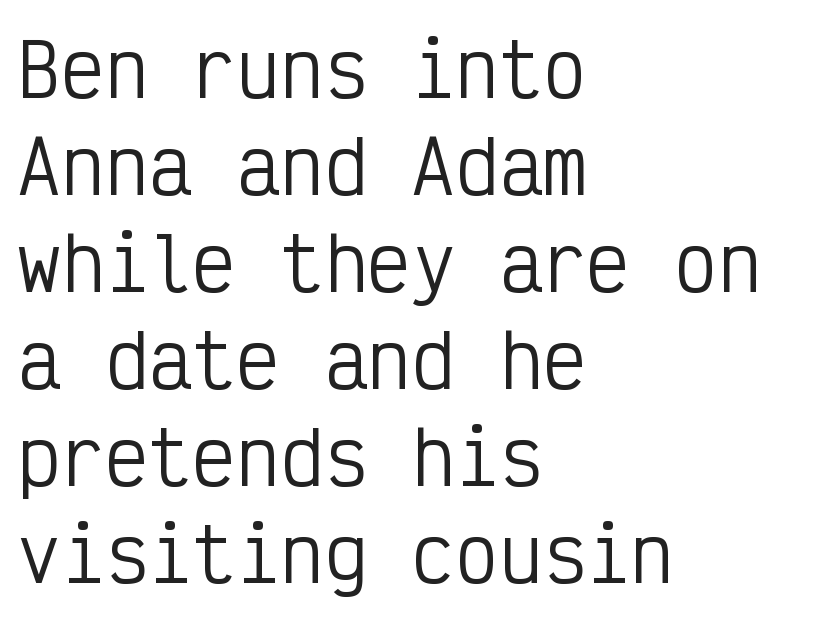
{"serif": "no", "italic": "no", "bold": "no", "weight": "regular", "width": "condensed", "stroke_contrast": "low", "x_height": "medium", "monospaced": "yes", "underline": "no", "align": "left", "line_spacing": "normal", "line_spacing_ratio": 1.33, "letter_spacing": "normal", "letter_spacing_em": 0.0, "glyph_px": 73}
